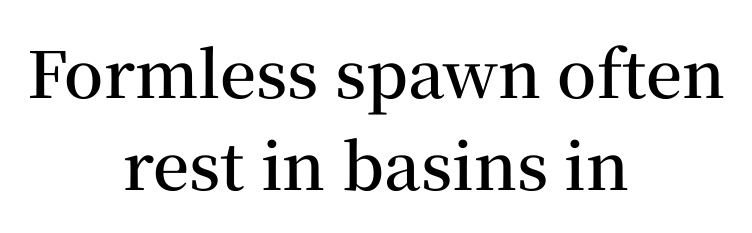
Students, note that the glyphs here touch the page at normal intervals. Here the designer chose a conventional face with non-uniform glyph widths. The passage shown is typeset with a serif family. The lettering stays uniformly vertical, giving the passage a roman look. In terms of leading, this rendering sits right in the middle.
